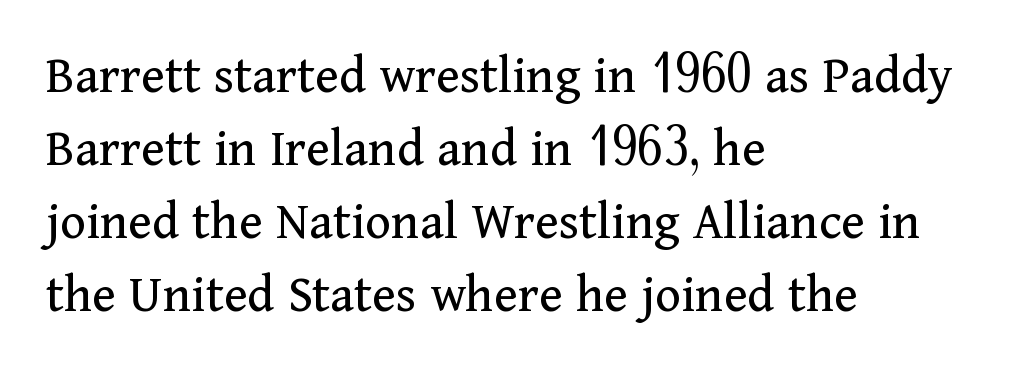
Short and long lines alike share a common starting point at left. This sample has the flowing, uneven cadence of proportional lettering. The horizontal fit of the characters is conventional and even. Posture: straight, roman, zero tilt.
